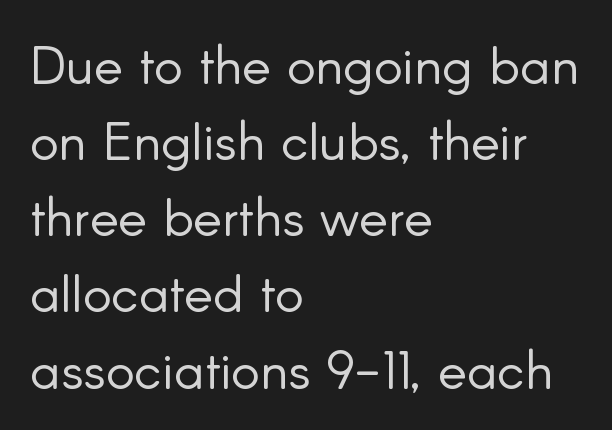
{"serif": "no", "italic": "no", "bold": "no", "weight": "light", "width": "normal", "stroke_contrast": "low", "x_height": "small", "monospaced": "no", "underline": "no", "align": "left", "line_spacing": "normal", "line_spacing_ratio": 1.41, "letter_spacing": "normal", "letter_spacing_em": 0.0, "glyph_px": 54}
